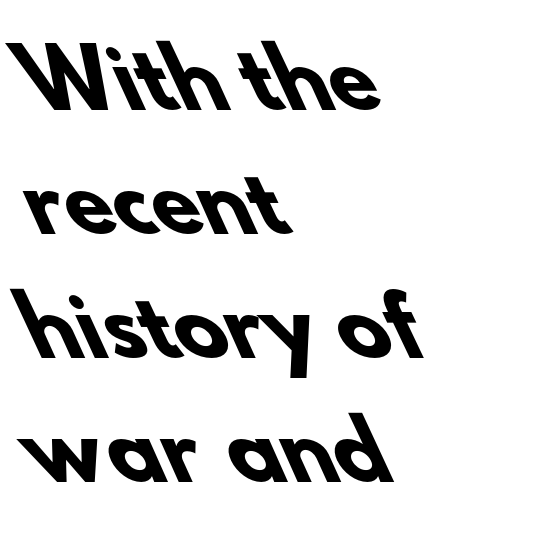
{"serif": "no", "bold": "yes", "weight": "heavy", "width": "normal", "stroke_contrast": "low", "x_height": "small", "monospaced": "no", "underline": "no", "align": "left", "line_spacing": "normal", "line_spacing_ratio": 1.57, "letter_spacing": "normal", "letter_spacing_em": 0.0, "glyph_px": 79}
